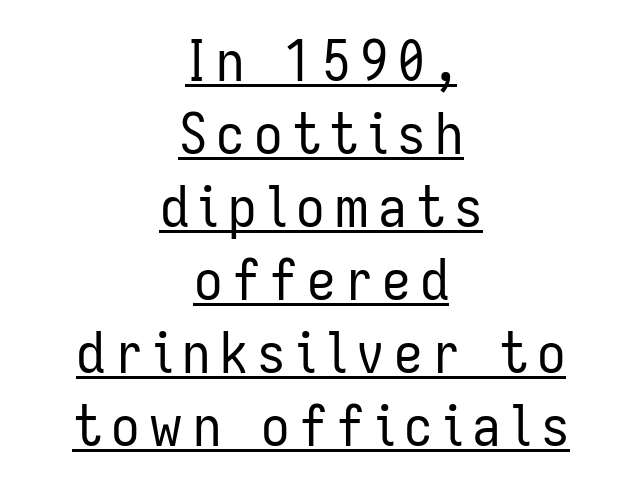
Q: Is the text bold? A: No.
Q: Is the text italic (slanted)? A: No, it is upright.
Q: Is the typeface a serif or a sans-serif typeface? A: Sans-serif.
Q: Is the text underlined? A: Yes.
Q: How is the paragraph aligned? A: Centered.
Q: Is the spacing between lines tight, normal or loose? A: Normal.
Q: Width (condensed, normal, or wide)? A: Condensed.
Q: Stroke contrast? A: Low.
Q: x-height? A: Medium.
Q: Monospaced? A: No.
